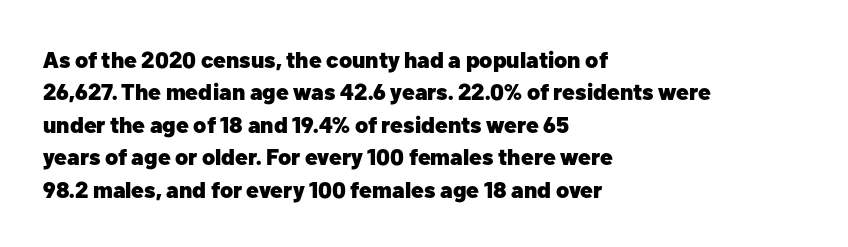
The image shows 23 px bold type, upright; set left-aligned, normal line spacing (1.41x), normal letter spacing, not underlined.
